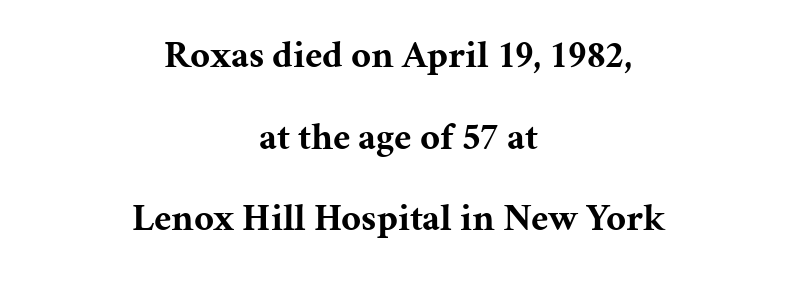
Q: Is the text bold? A: Yes.
Q: Is the text italic (slanted)? A: No, it is upright.
Q: Is the typeface a serif or a sans-serif typeface? A: Serif.
Q: Is the text underlined? A: No.
Q: How is the paragraph aligned? A: Centered.
Q: Is the spacing between letters normal or unusually wide? A: Normal.
Q: Is the spacing between lines tight, normal or loose? A: Loose.
Q: Width (condensed, normal, or wide)? A: Normal.
Q: Stroke contrast? A: Medium.
Q: x-height? A: Medium.
Q: Monospaced? A: No.
